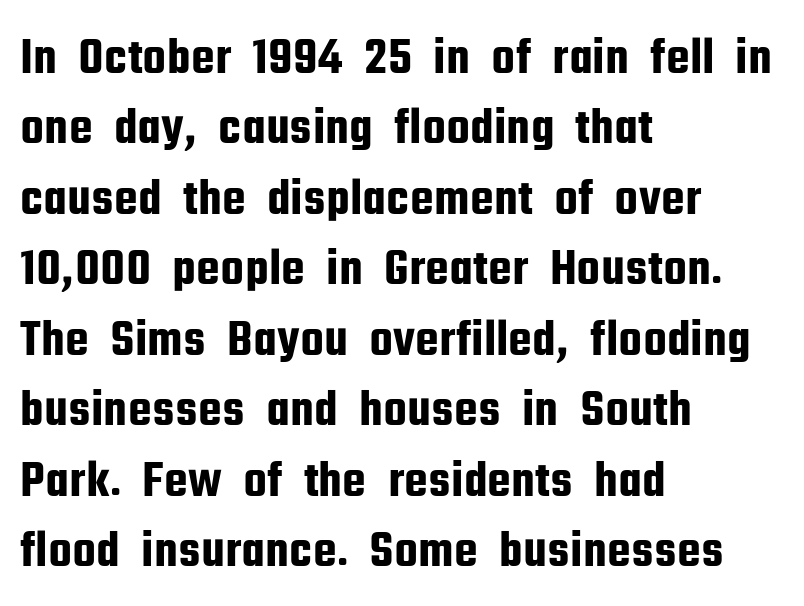
Bare-footed words on every line. No extra tracking has been applied to these lines. Serif or sans? Sans — the stroke terminals are bare. It's the straight-up-and-down kind of type. A classic flush-left, rag-right setting is used for this passage. The letters advance in unequal steps, a hallmark of proportional type.
